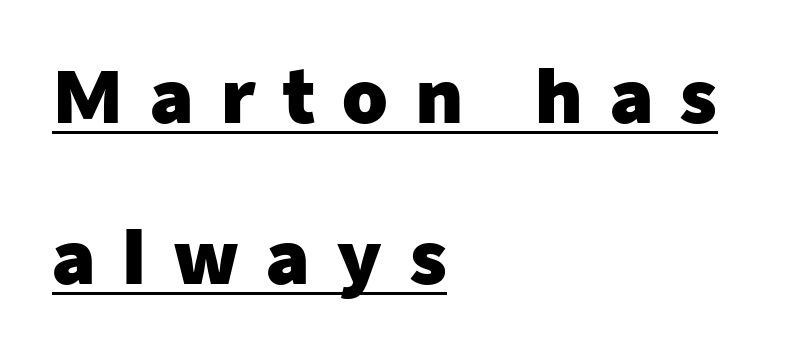
Rendered with straight, roman letterforms. Letterform terminals end flat and unadorned throughout the passage. Horizontal bands of white between lines are thick stripes. Is the letter spacing exaggerated? Yes — the characters are pushed far apart.
